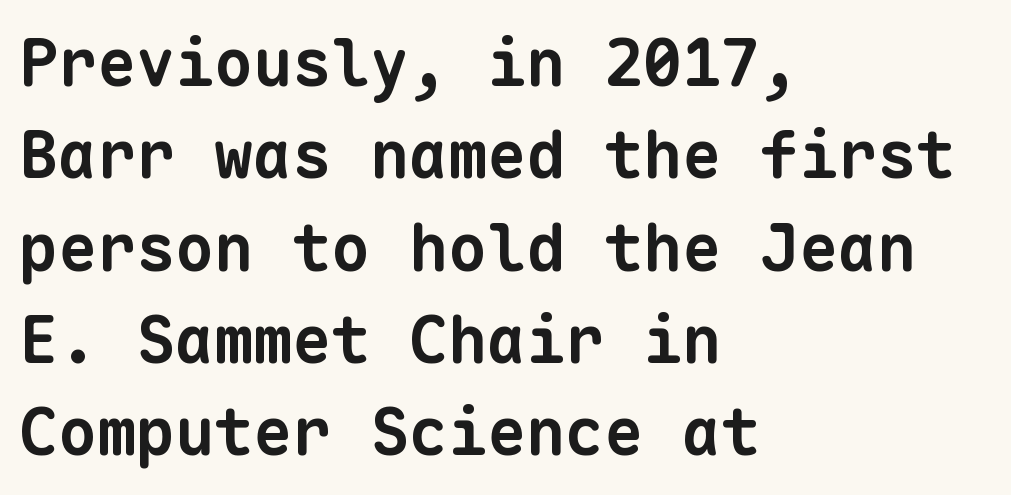
The image shows 65 px bold sans-serif type, monospaced; set left-aligned, normal line spacing (1.42x), normal letter spacing, not underlined; low stroke contrast and a medium x-height.
